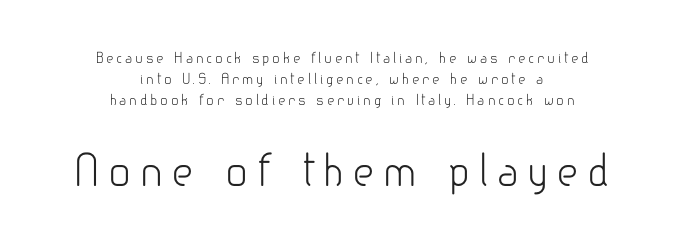
Vertical spacing — default. No heavy texture on the line: the type isn't bold. Think of a printed novel: that variable character pitch is what you see here. Typeset on center — no edge is straight. Caption: upper text group reduced, lower text group enlarged.
